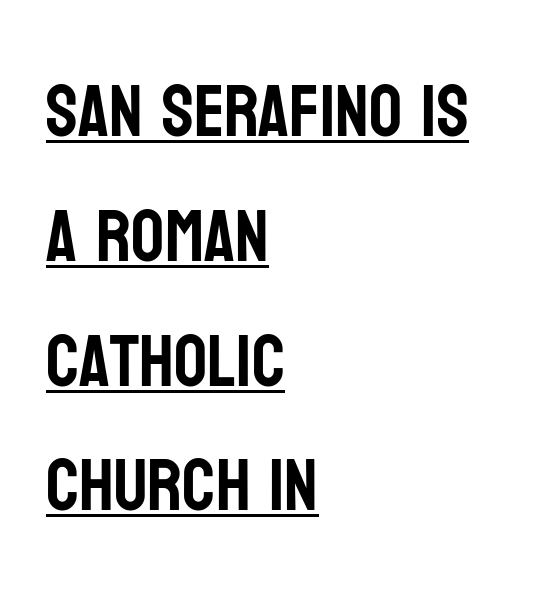
Alignment: flush left. The letters advance in unequal steps, a hallmark of proportional type. You could call the tracking neutral — neither tight nor loose. The specimen includes a rule beneath the text block's lines. The letters stand upright; this is a roman face.
